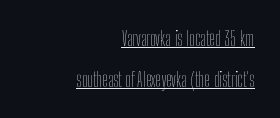
The image shows 20 px text type, upright; set right-aligned, loose line spacing (2.05x), normal letter spacing, underlined.
